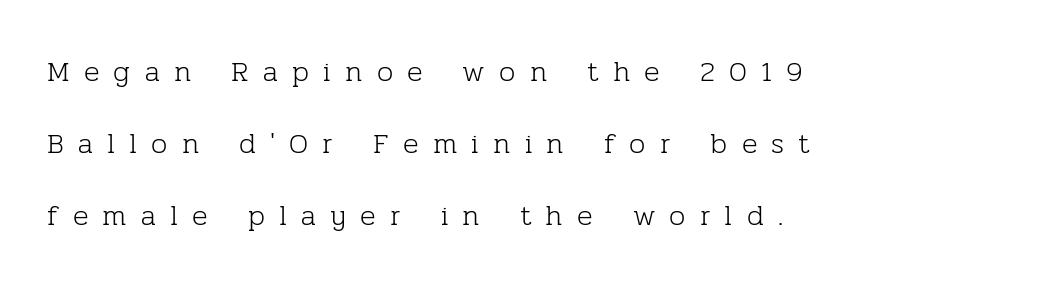
Each line starts at the same left margin while the right side varies. Airy leading. This is not heavy type; no bold has been used. The letters advance in unequal steps, a hallmark of proportional type. Between one letter and the next there's a generous, obvious gap. Quick note: not italic, upright.
